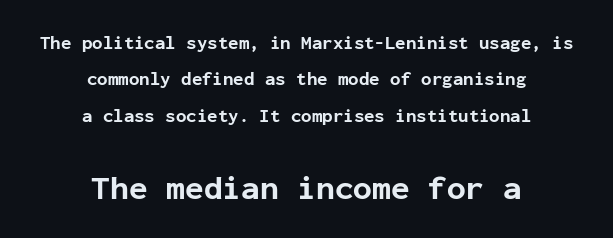
{"serif": "no", "italic": "no", "bold": "yes", "weight": "bold", "width": "normal", "stroke_contrast": "low", "x_height": "medium", "monospaced": "yes", "underline": "no", "align": "center", "line_spacing": "loose", "line_spacing_ratio": 1.92, "letter_spacing": "normal", "letter_spacing_em": 0.0, "larger_block": "second", "size_ratio": 1.79, "glyph_px": 34}
